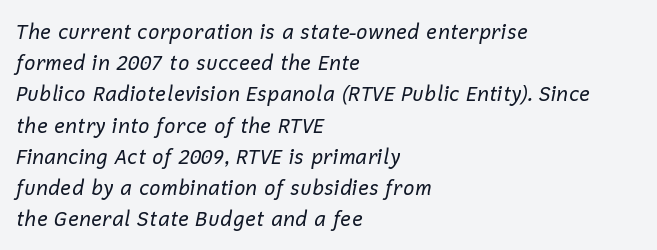
The image shows 20 px text type, italic (leaning right); set left-aligned, normal line spacing (1.56x), normal letter spacing, not underlined.
